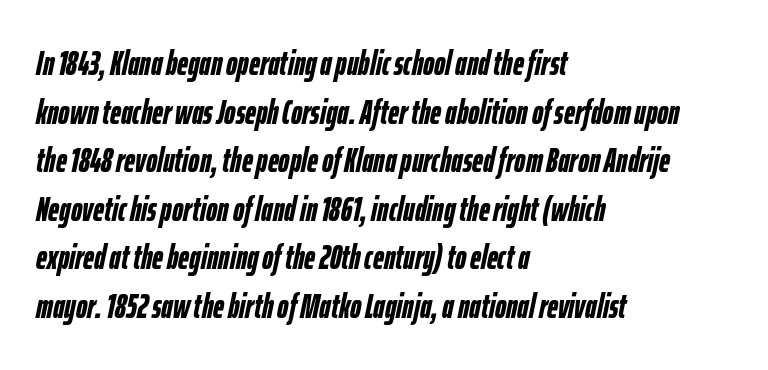
The image shows 34 px semibold, condensed type, italic (leaning right); set left-aligned, normal line spacing (1.43x), normal letter spacing, not underlined; low stroke contrast and a medium x-height.
